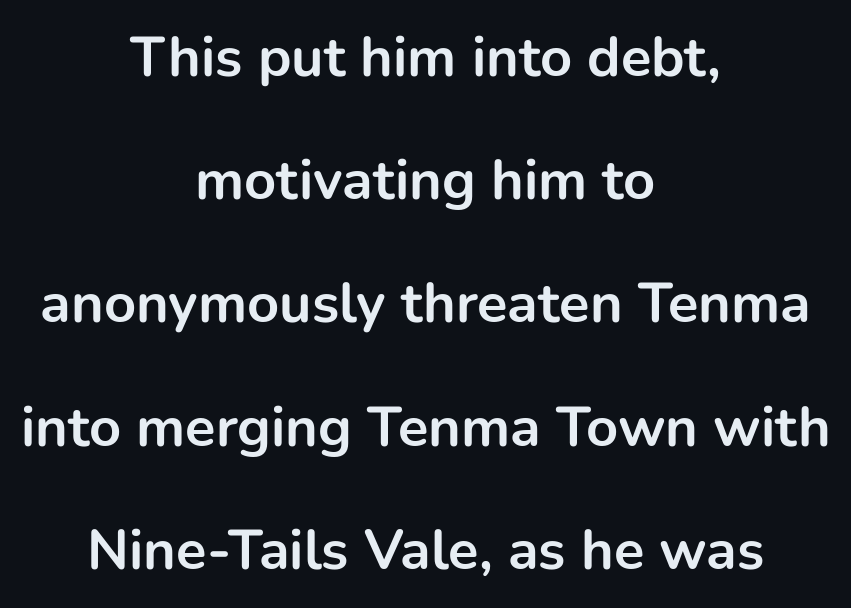
Which margin do the lines hug? Neither — every line sits in the middle. The rendering uses natural spacing where letterforms have individual widths. Look at the bottom of the vertical strokes: they stop flat, with no serifs. The tracking reads as untouched default to a designer's eye.
